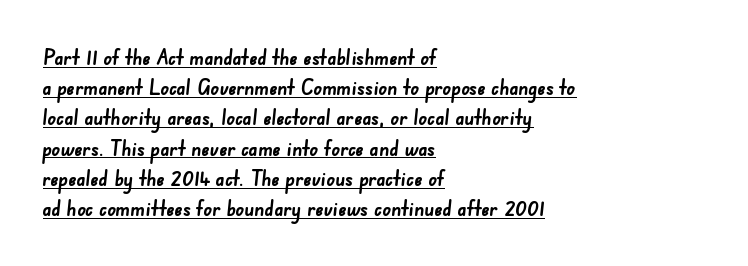
Caption: bold face, heavy strokes. Like a heading marked for emphasis, these lines bear an underscore. This sample keeps an unexceptional amount of space between lines. The passage is arranged the way most books set body copy — flush left.
